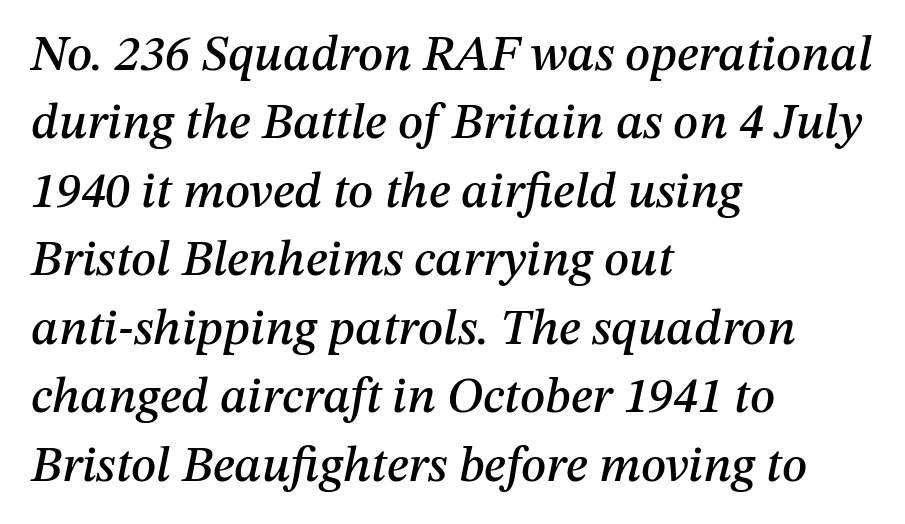
Character widths vary here, with narrow letters taking less room than wide ones. Does the leading feel generous? No, just average. In terms of posture, this sample is oblique. Reading down the block, your eye returns to a fixed left position each line. No word sits above an underline. Glyph-to-glyph distance matches everyday printed text.
